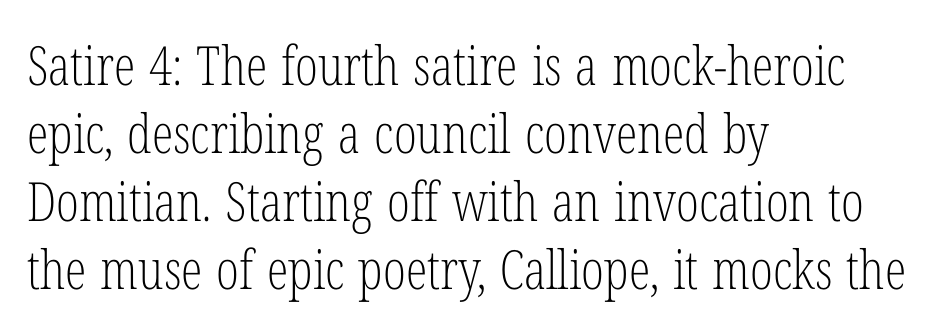
The image shows 54 px light, condensed serif type, upright; set left-aligned, normal line spacing (1.26x), normal letter spacing, not underlined; low stroke contrast and a medium x-height.
